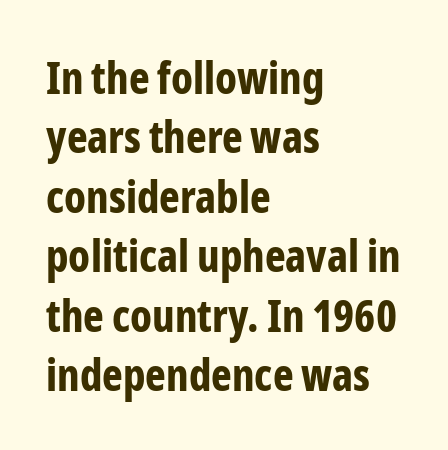
The image shows 44 px bold, condensed sans-serif type, upright; set left-aligned, normal line spacing (1.35x), normal letter spacing, not underlined; low stroke contrast and a medium x-height.
